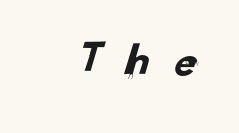
{"serif": "no", "width": "normal", "stroke_contrast": "low", "x_height": "small", "monospaced": "no", "underline": "no", "letter_spacing": "wide", "letter_spacing_em": 0.47, "glyph_px": 48}
